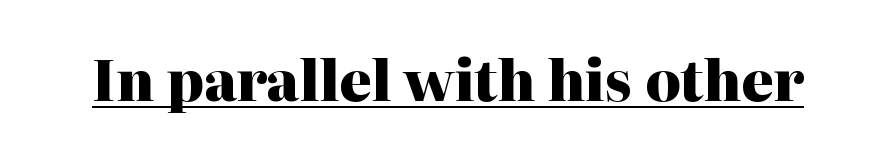
Short note: letters normally spaced. A typesetter would call this proportional, since set widths differ per character. The font is running at its bold setting. Notice how a bar underscores the lettering throughout.
